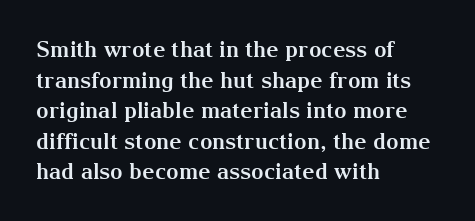
The image shows 22 px bold type, upright; set left-aligned, normal line spacing (1.39x), normal letter spacing, not underlined.
